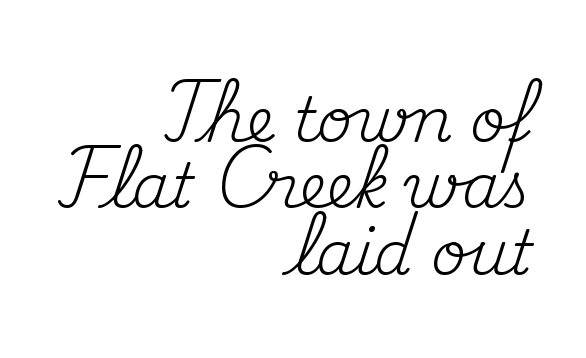
The image shows 61 px regular-weight serif type; set right-aligned, tight line spacing (1.09x), normal letter spacing, not underlined; medium stroke contrast and a small x-height.
